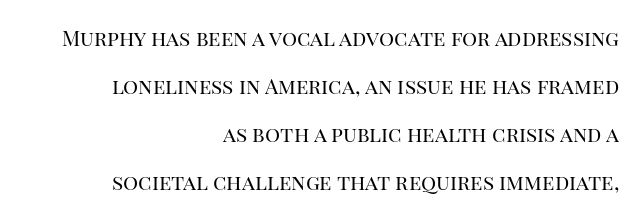
Q: Is the text bold? A: No.
Q: Is the text italic (slanted)? A: No, it is upright.
Q: Is the text underlined? A: No.
Q: How is the paragraph aligned? A: Right-aligned.
Q: Is the spacing between letters normal or unusually wide? A: Normal.
Q: Is the spacing between lines tight, normal or loose? A: Loose.
